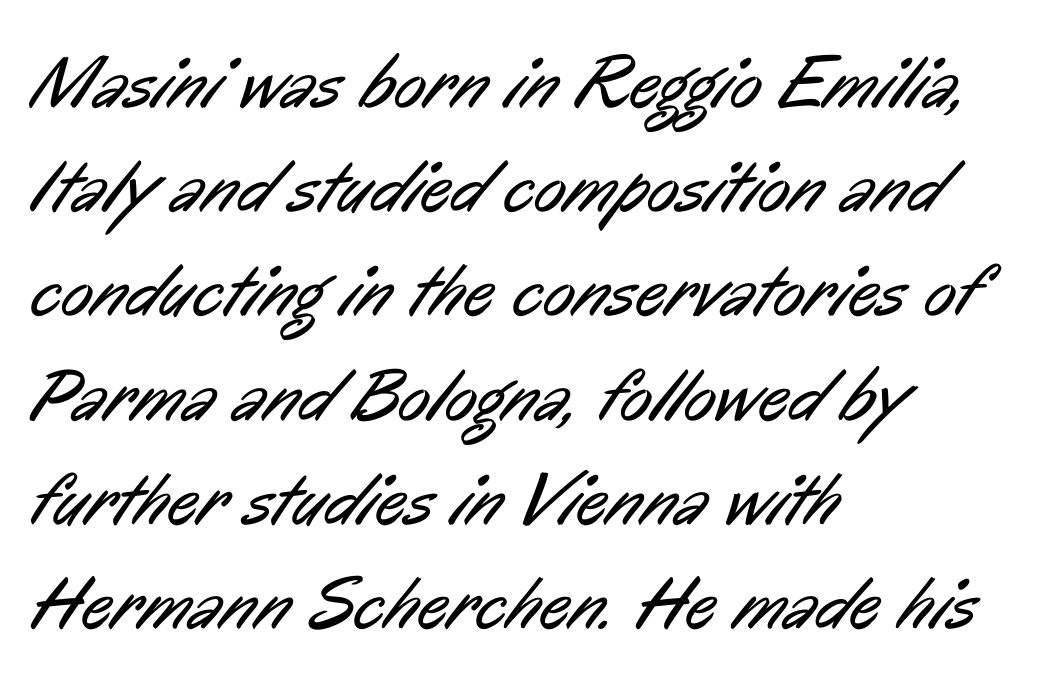
Stems and bowls with no extra thickness — not bold. The rendering uses natural spacing where letterforms have individual widths. The line texture is even and compact thanks to regular tracking. One-word summary of the alignment: left. The block of text has a typical density, with ordinary space between rows.
